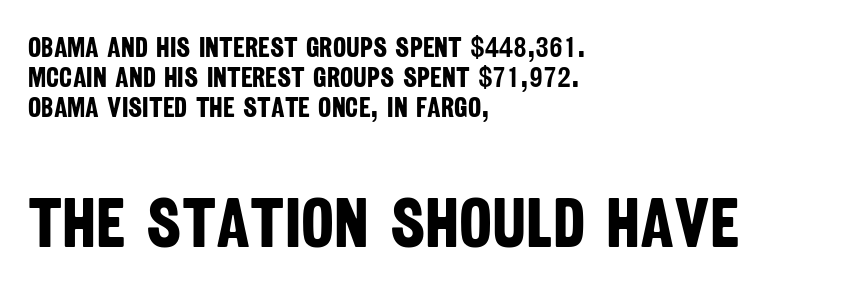
The image shows 70 px bold, condensed sans-serif type; set left-aligned, tight line spacing (1.07x), normal letter spacing, not underlined; the second (bottom) block is 2.5x larger; low stroke contrast and a large x-height.
